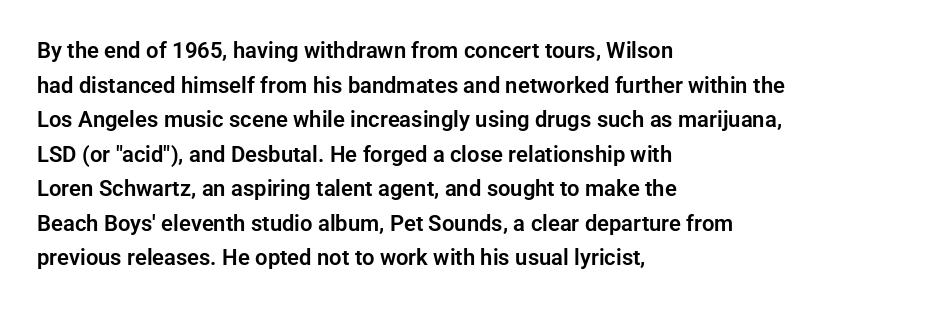
Q: Is the text italic (slanted)? A: No, it is upright.
Q: Is the text underlined? A: No.
Q: How is the paragraph aligned? A: Left-aligned.
Q: Is the spacing between letters normal or unusually wide? A: Normal.
Q: Is the spacing between lines tight, normal or loose? A: Normal.
